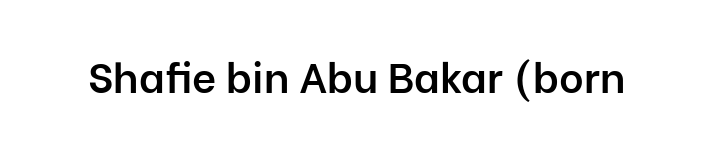
The image shows 42 px semibold sans-serif type, upright; set normal letter spacing, not underlined; low stroke contrast and a medium x-height.
